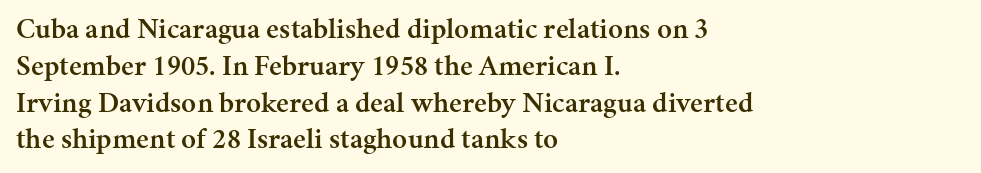
Q: Is the text bold? A: Semi-bold.
Q: Is the text italic (slanted)? A: No, it is upright.
Q: Is the typeface a serif or a sans-serif typeface? A: Serif.
Q: Is the text underlined? A: No.
Q: How is the paragraph aligned? A: Left-aligned.
Q: Is the spacing between letters normal or unusually wide? A: Normal.
Q: Is the spacing between lines tight, normal or loose? A: Normal.
Q: Width (condensed, normal, or wide)? A: Normal.
Q: Stroke contrast? A: Medium.
Q: x-height? A: Medium.
Q: Monospaced? A: No.
